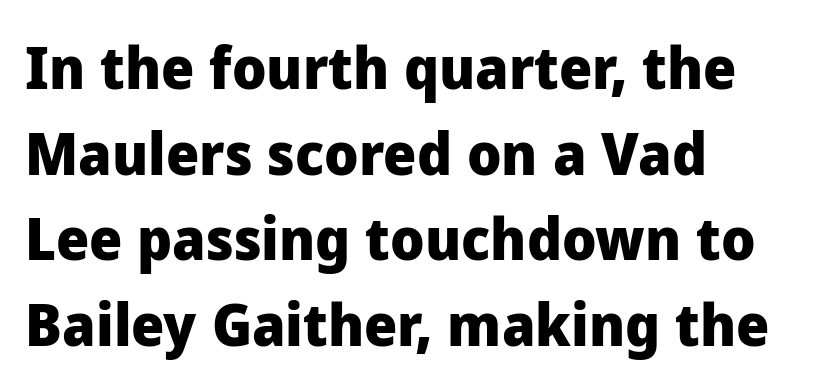
Here the designer chose a conventional face with non-uniform glyph widths. This sample keeps an unexceptional amount of space between lines. The paragraph shown leans on its left margin. Italic: no, the glyphs are upright roman. The horizontal fit of the characters is conventional and even. Underlining? Definitely not there.
